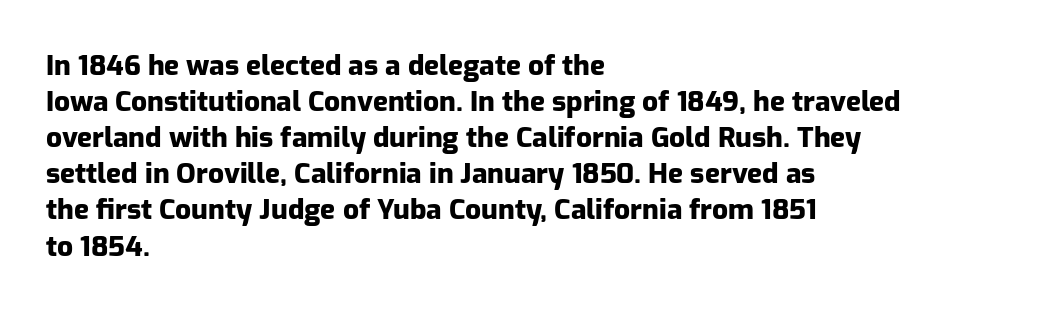
{"serif": "no", "italic": "no", "bold": "yes", "weight": "heavy", "width": "normal", "stroke_contrast": "low", "x_height": "medium", "monospaced": "no", "underline": "no", "align": "left", "line_spacing": "normal", "line_spacing_ratio": 1.29, "letter_spacing": "normal", "letter_spacing_em": 0.0, "glyph_px": 28}
